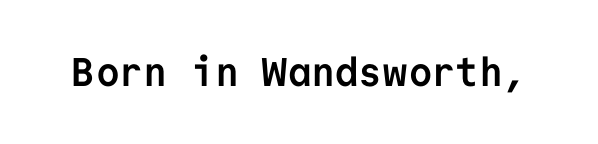
{"serif": "no", "italic": "no", "bold": "yes", "weight": "semibold", "width": "normal", "stroke_contrast": "low", "x_height": "medium", "monospaced": "yes", "underline": "no", "letter_spacing": "normal", "letter_spacing_em": 0.0, "glyph_px": 40}
